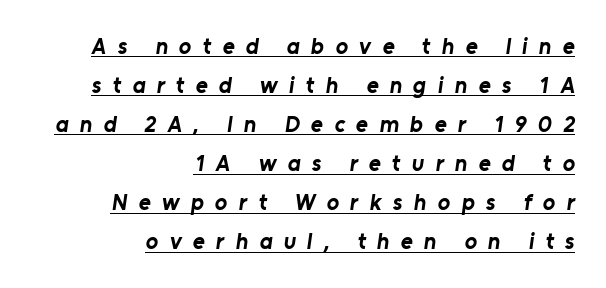
The image shows 23 px bold type; set right-aligned, normal line spacing (1.7x), unusually wide letter spacing (+0.49 em), underlined.
